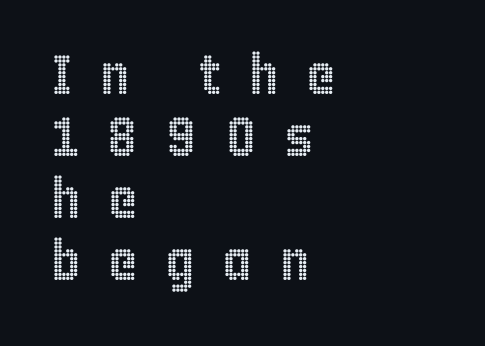
The tracking jumps out immediately: characters are airy and widely separated. Typeset ragged right — the left edge is the straight one. The rendering uses a small line-height, squeezing the rows. Does the lettering tilt? It doesn't — this is upright.
